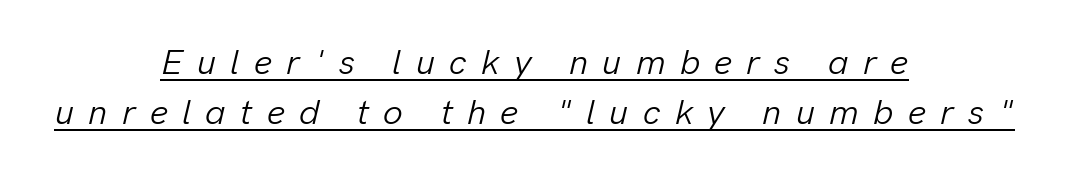
Q: Is the text bold? A: No.
Q: Is the text italic (slanted)? A: Yes, it leans right by about 13 degrees.
Q: Is the text underlined? A: Yes.
Q: How is the paragraph aligned? A: Centered.
Q: Is the spacing between letters normal or unusually wide? A: Unusually wide.
Q: Is the spacing between lines tight, normal or loose? A: Normal.
Q: Width (condensed, normal, or wide)? A: Normal.
Q: Stroke contrast? A: Low.
Q: x-height? A: Medium.
Q: Monospaced? A: No.
